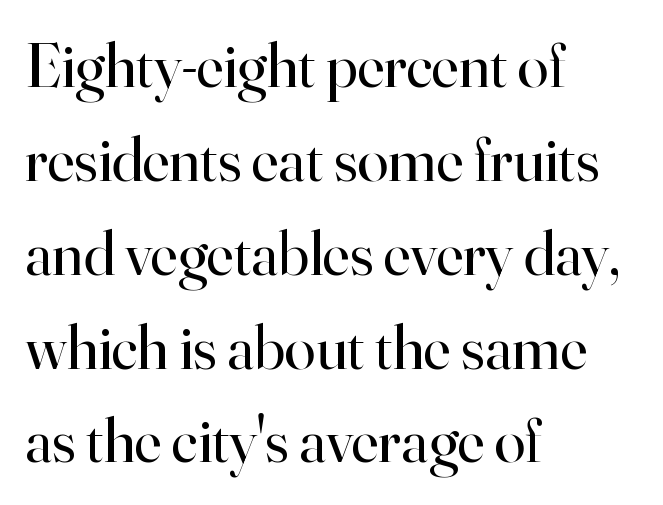
These lines are rendered in a variable-pitch font. Short and long lines alike share a common starting point at left. On a weight scale, this lands at 450 or below. The rows are spaced the way most documents space them. Ordinary non-slanted type is in use.
